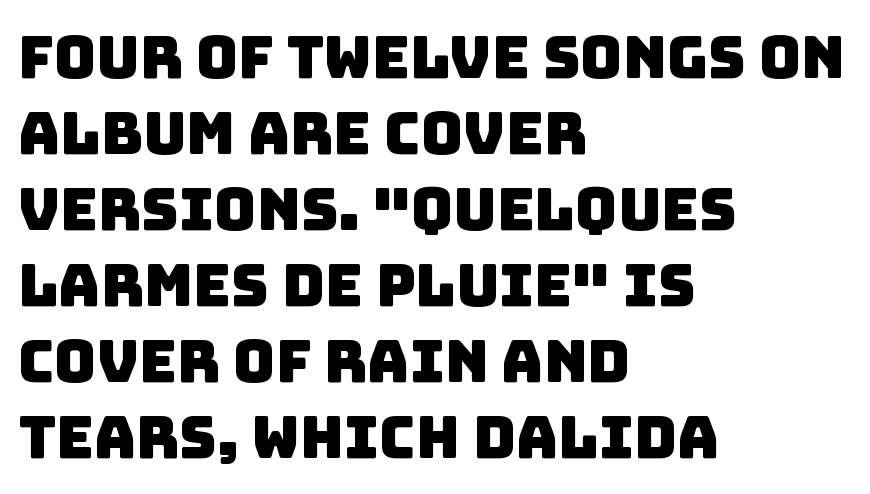
The rendering uses natural spacing where letterforms have individual widths. Observe the ordinary spacing: letters are neighbours, not strangers. What kind of face is this? One without serifs — a sans. The paragraph shown leans on its left margin. The foot of each line stays bare and open. Notice how descenders clear the ascenders below comfortably — that's standard leading.
